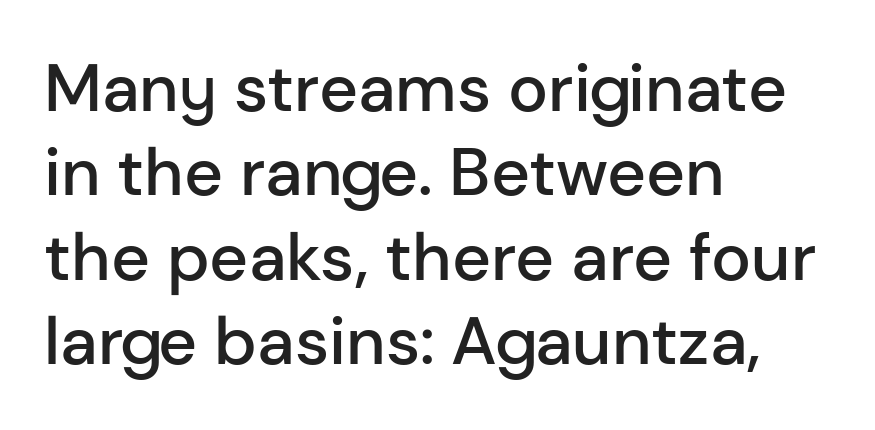
The string is rendered with underlining switched off. Compared with typical paragraphs, the rows here are spaced about the same. Notice the strokes are somewhat thickened but not fully heavy: this is a semibold. The rendering keeps characters at their native spacing. Italic? Not at all — the glyphs are vertical.
